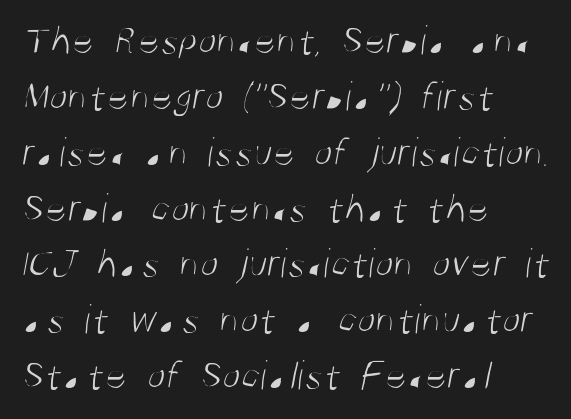
{"serif": "no", "bold": "no", "weight": "light", "width": "condensed", "stroke_contrast": "medium", "x_height": "large", "monospaced": "no", "underline": "no", "align": "left", "line_spacing": "normal", "line_spacing_ratio": 1.33, "letter_spacing": "normal", "letter_spacing_em": 0.0, "glyph_px": 42}
